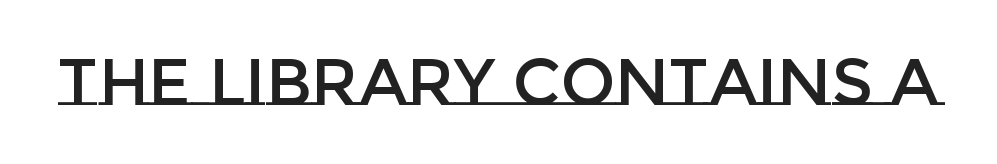
Q: Is the text italic (slanted)? A: No, it is upright.
Q: Is the text underlined? A: No.
Q: Is the spacing between letters normal or unusually wide? A: Normal.
Q: Width (condensed, normal, or wide)? A: Normal.
Q: Stroke contrast? A: Low.
Q: x-height? A: Large.
Q: Monospaced? A: No.
